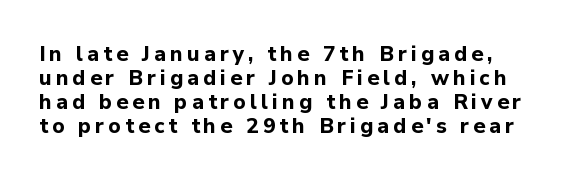
Each new line begins almost immediately beneath the previous one. Decoration check: the copy has no underline. The typesetting leans heavy: a genuine bold. A student would call this left alignment; a typographer would say flush left, rag right. Characters remain perfectly vertical along every line.
